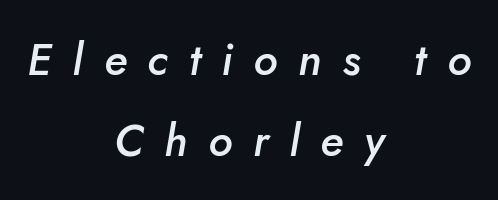
Q: Is the text bold? A: Semi-bold.
Q: Is the text italic (slanted)? A: Yes, it leans right by about 5 degrees.
Q: Is the text underlined? A: No.
Q: How is the paragraph aligned? A: Centered.
Q: Is the spacing between letters normal or unusually wide? A: Unusually wide.
Q: Width (condensed, normal, or wide)? A: Normal.
Q: Stroke contrast? A: Low.
Q: x-height? A: Small.
Q: Monospaced? A: No.
